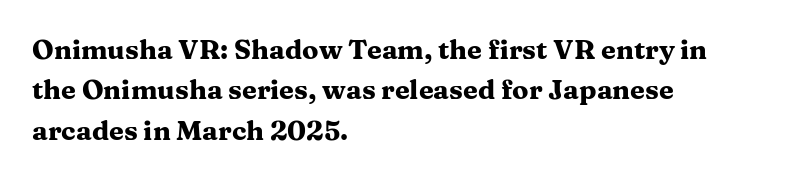
The image shows 27 px bold type, upright; set left-aligned, normal line spacing (1.5x), normal letter spacing, not underlined.
